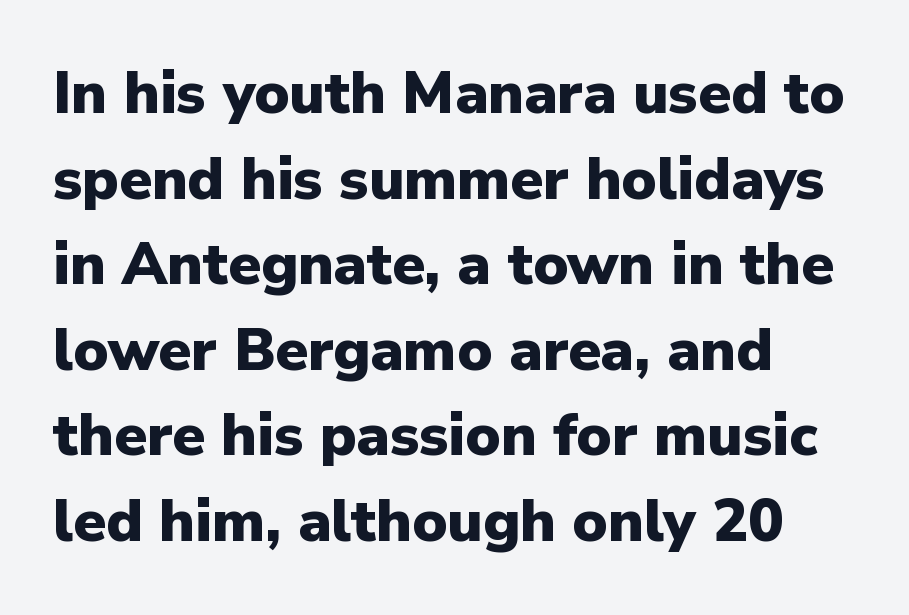
Q: Is the text bold? A: Yes.
Q: Is the text italic (slanted)? A: No, it is upright.
Q: Is the typeface a serif or a sans-serif typeface? A: Sans-serif.
Q: Is the text underlined? A: No.
Q: How is the paragraph aligned? A: Left-aligned.
Q: Is the spacing between letters normal or unusually wide? A: Normal.
Q: Is the spacing between lines tight, normal or loose? A: Normal.
Q: Width (condensed, normal, or wide)? A: Normal.
Q: Stroke contrast? A: Low.
Q: x-height? A: Medium.
Q: Monospaced? A: No.
